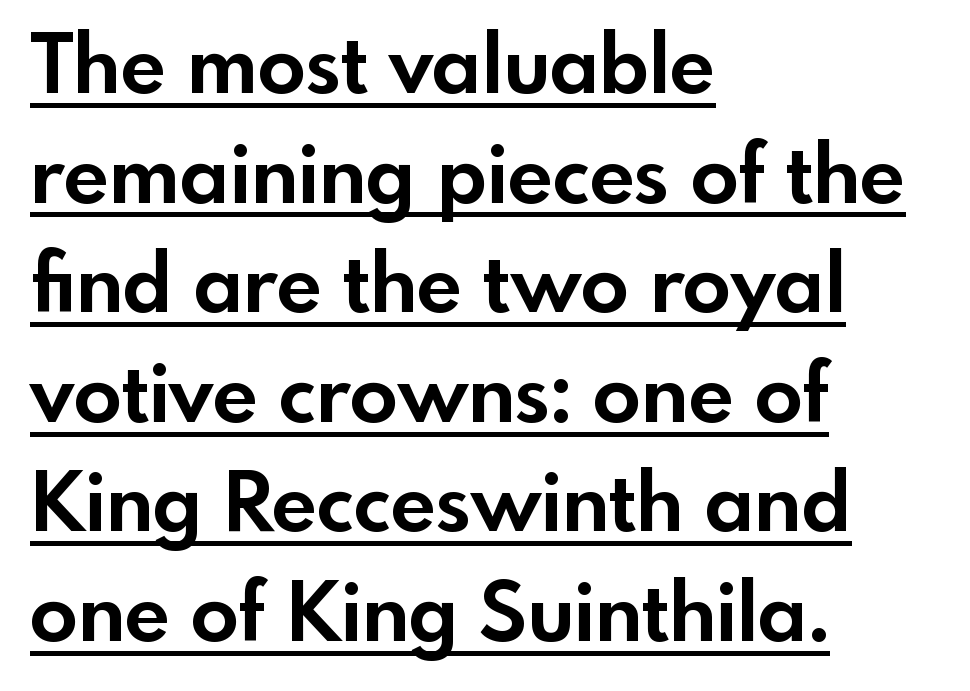
{"serif": "no", "italic": "no", "bold": "yes", "weight": "bold", "width": "normal", "x_height": "small", "monospaced": "no", "underline": "yes", "align": "left", "line_spacing": "normal", "line_spacing_ratio": 1.37, "letter_spacing": "normal", "letter_spacing_em": 0.0, "glyph_px": 80}
